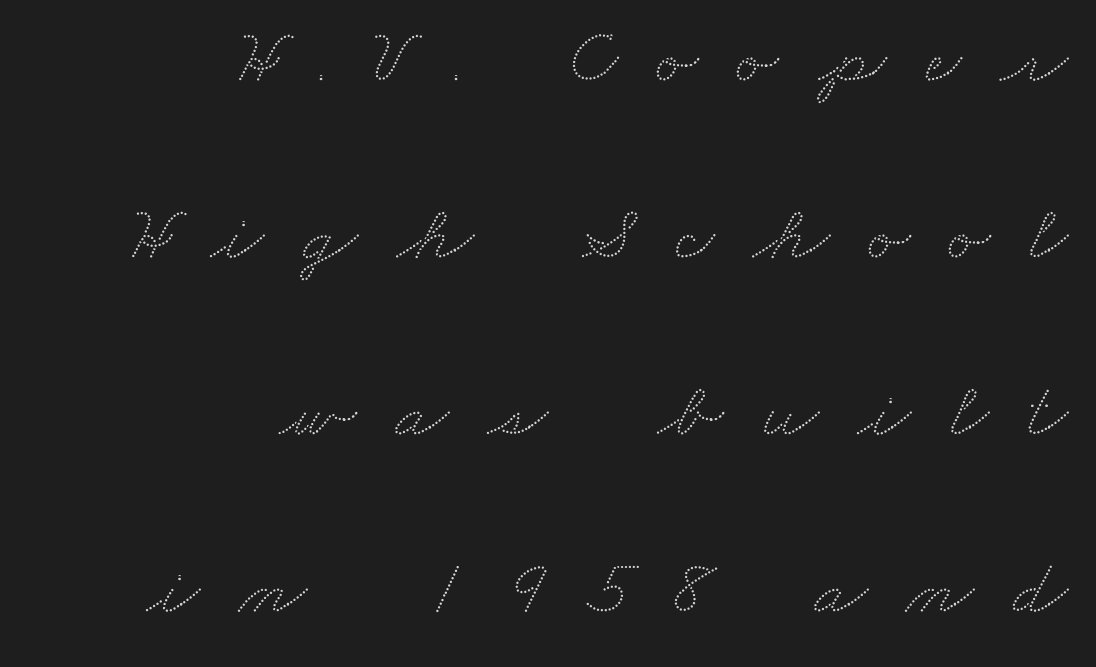
The image shows 78 px wide type; set right-aligned, loose line spacing (2.27x), unusually wide letter spacing (+0.5 em), not underlined; low stroke contrast and a small x-height.
